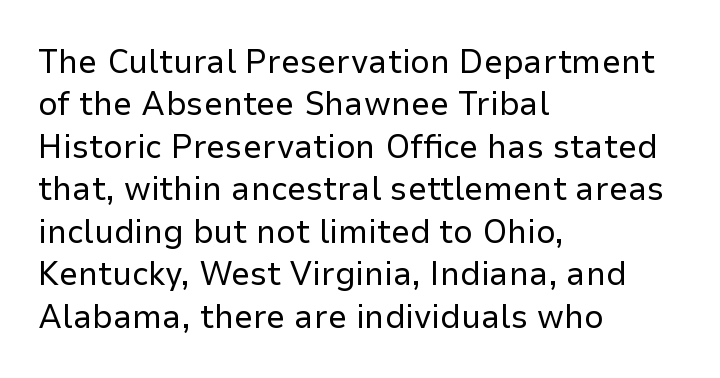
The image shows 34 px regular-weight sans-serif type, upright; set left-aligned, normal line spacing (1.25x), normal letter spacing, not underlined; low stroke contrast and a medium x-height.
